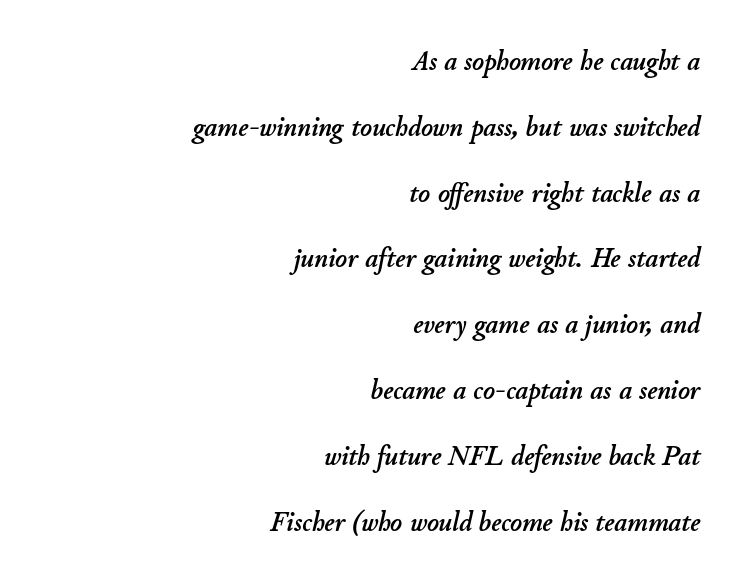
Nobody touched the tracking dial on this one. The text block is weighted toward the right margin, trailing off unevenly leftward. Type without underlining. Character widths vary here, with narrow letters taking less room than wide ones.
